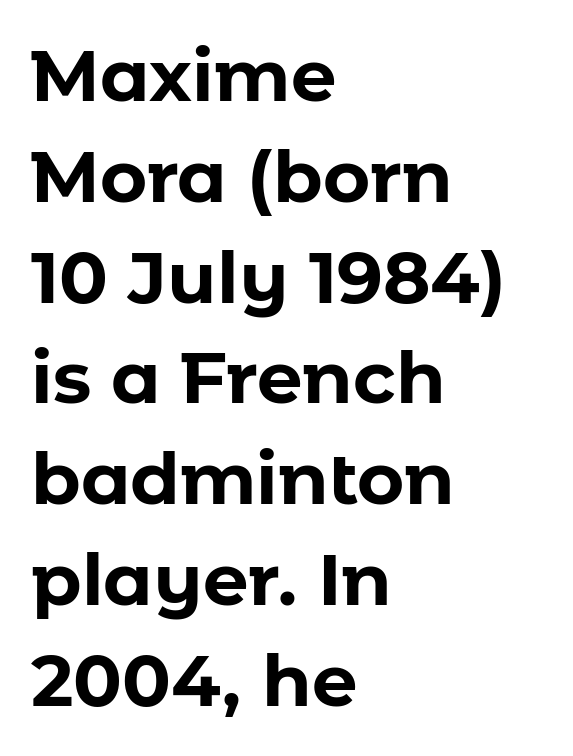
{"serif": "no", "italic": "no", "bold": "yes", "weight": "bold", "width": "normal", "stroke_contrast": "low", "x_height": "medium", "monospaced": "no", "underline": "no", "align": "left", "line_spacing": "normal", "line_spacing_ratio": 1.4, "letter_spacing": "normal", "letter_spacing_em": 0.0, "glyph_px": 72}
